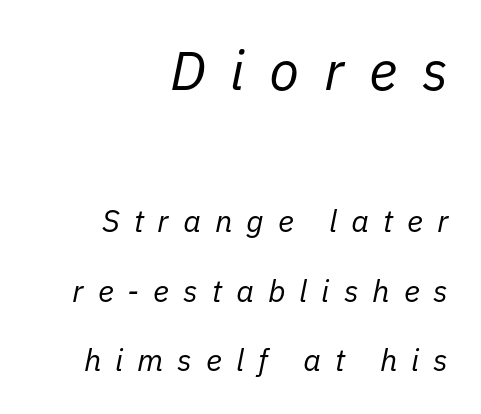
The image shows 55 px regular-weight type, italic (leaning right); set right-aligned, loose line spacing (2.24x), unusually wide letter spacing (+0.45 em), not underlined; the first (top) block is 1.77x larger; low stroke contrast and a medium x-height.
